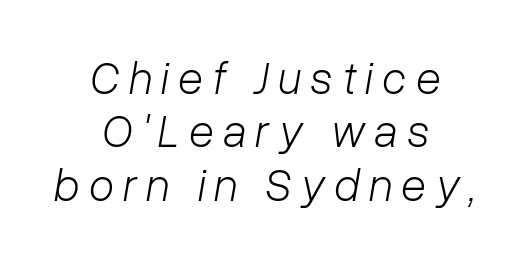
Q: Is the text bold? A: No.
Q: Is the text italic (slanted)? A: Yes, it leans right by about 10 degrees.
Q: Is the text underlined? A: No.
Q: How is the paragraph aligned? A: Centered.
Q: Is the spacing between letters normal or unusually wide? A: Unusually wide.
Q: Width (condensed, normal, or wide)? A: Normal.
Q: Stroke contrast? A: Low.
Q: x-height? A: Medium.
Q: Monospaced? A: No.
